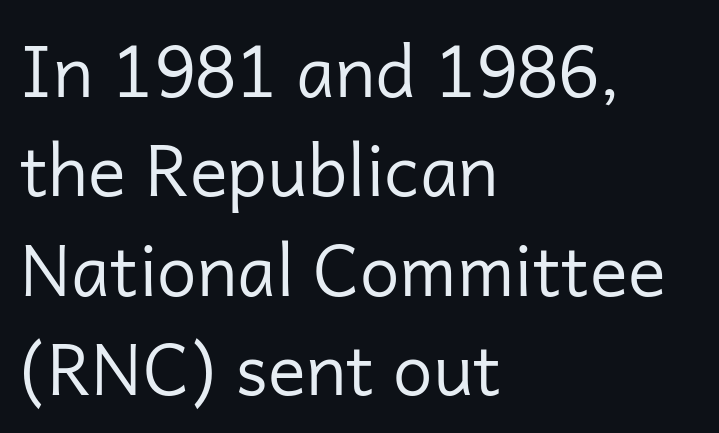
The image shows 71 px regular-weight sans-serif type, upright; set left-aligned, normal line spacing (1.4x), normal letter spacing, not underlined; low stroke contrast and a medium x-height.
